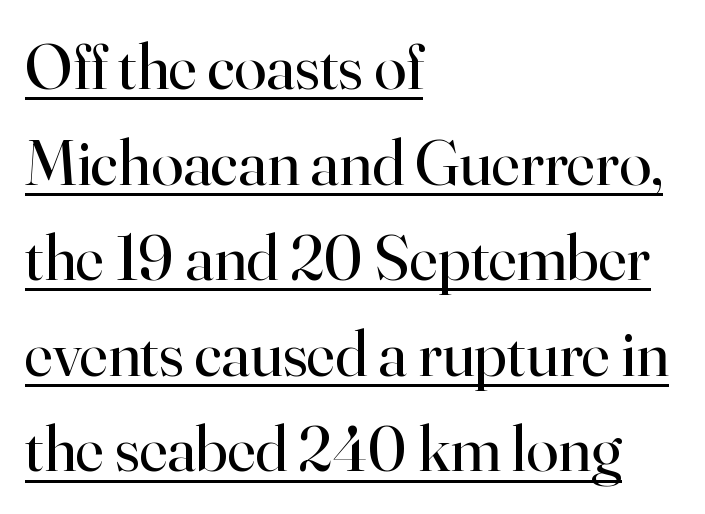
Q: Is the text bold? A: No.
Q: Is the text italic (slanted)? A: No, it is upright.
Q: Is the typeface a serif or a sans-serif typeface? A: Serif.
Q: Is the text underlined? A: Yes.
Q: How is the paragraph aligned? A: Left-aligned.
Q: Is the spacing between letters normal or unusually wide? A: Normal.
Q: Is the spacing between lines tight, normal or loose? A: Normal.
Q: Width (condensed, normal, or wide)? A: Normal.
Q: Stroke contrast? A: High.
Q: x-height? A: Small.
Q: Monospaced? A: No.
